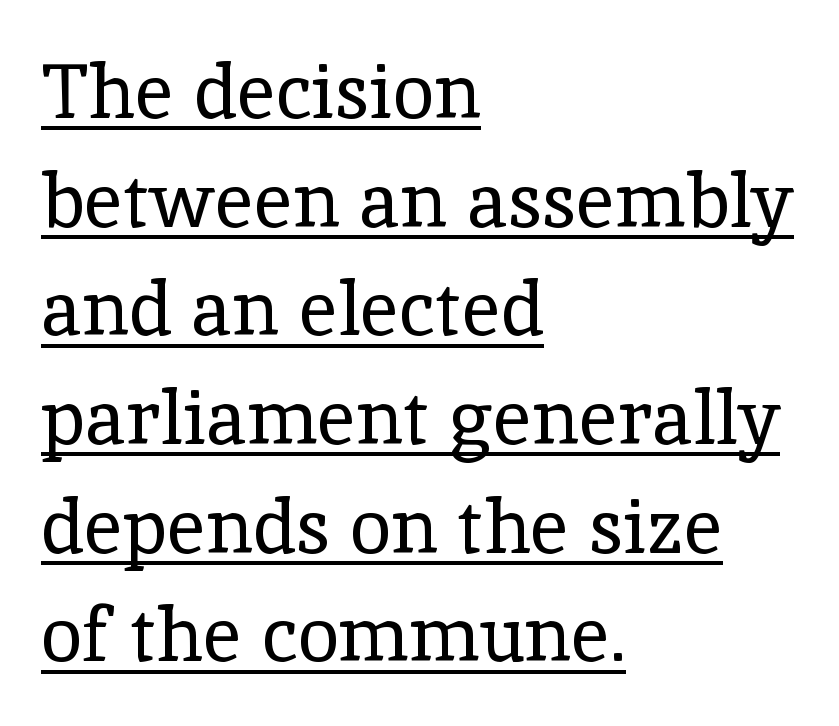
{"serif": "yes", "italic": "no", "bold": "no", "weight": "regular", "width": "normal", "x_height": "medium", "monospaced": "no", "underline": "yes", "align": "left", "line_spacing": "normal", "line_spacing_ratio": 1.43, "letter_spacing": "normal", "letter_spacing_em": 0.0, "glyph_px": 76}
